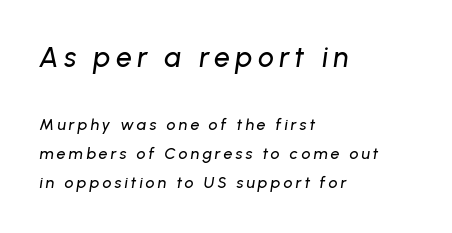
{"italic": "yes", "lean": "right", "slant_degrees": 8, "width": "normal", "stroke_contrast": "low", "x_height": "medium", "monospaced": "no", "underline": "no", "align": "left", "line_spacing_ratio": 1.83, "larger_block": "first", "size_ratio": 1.75, "glyph_px": 28}
